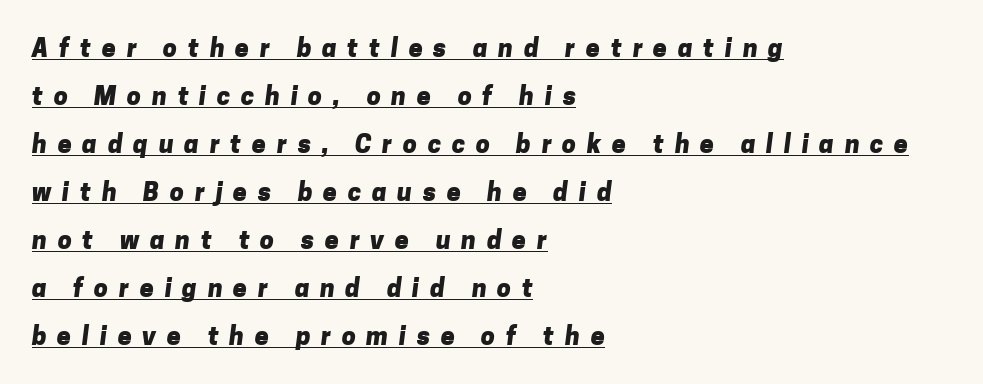
Q: Is the text bold? A: Yes.
Q: Is the text underlined? A: Yes.
Q: How is the paragraph aligned? A: Left-aligned.
Q: Is the spacing between letters normal or unusually wide? A: Unusually wide.
Q: Is the spacing between lines tight, normal or loose? A: Loose.
